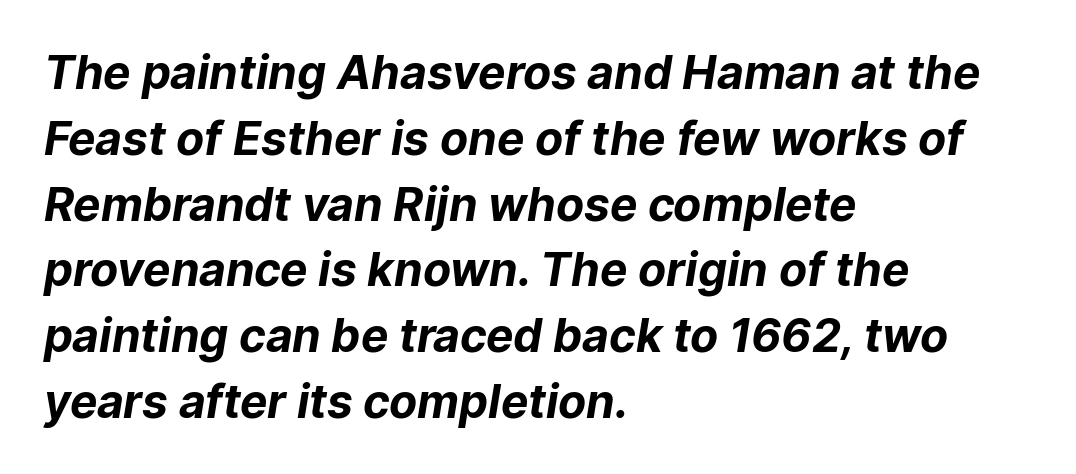
Proportional: the letters do not fall into vertical columns. Descender tails drop into unmarked territory. Glyph-to-glyph distance matches everyday printed text. Compared with an ordinary text face, these strokes are far heavier — a full bold. Normally led — the rows are evenly, conventionally spaced.
